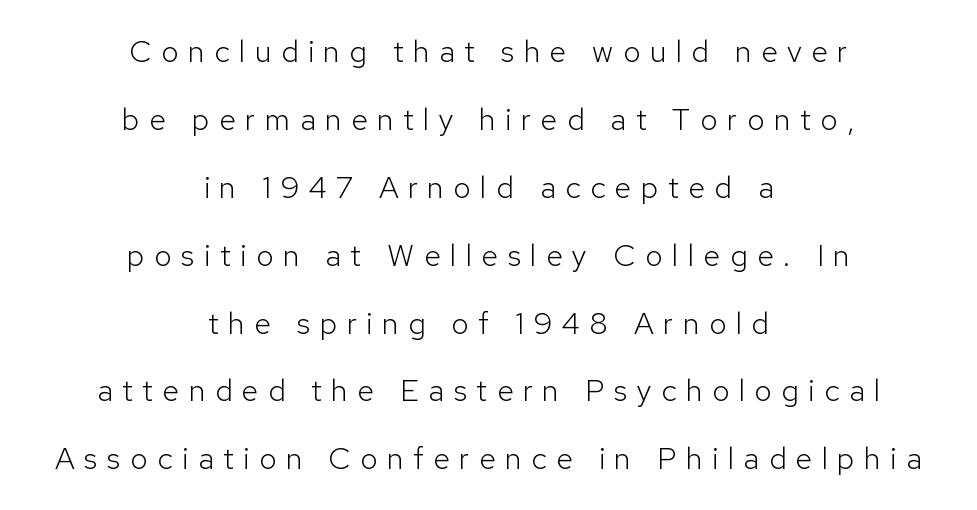
The image shows 31 px light sans-serif type, upright; set centered, loose line spacing (2.19x), unusually wide letter spacing (+0.3 em), not underlined; low stroke contrast and a medium x-height.
